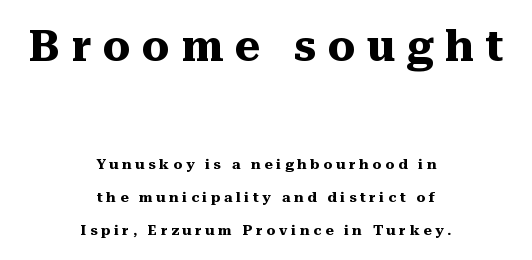
Q: Is the text bold? A: Yes.
Q: Is the text italic (slanted)? A: No, it is upright.
Q: Is the typeface a serif or a sans-serif typeface? A: Serif.
Q: Is the text underlined? A: No.
Q: How is the paragraph aligned? A: Centered.
Q: Is the spacing between letters normal or unusually wide? A: Unusually wide.
Q: Is the spacing between lines tight, normal or loose? A: Loose.
Q: Which block of text is set in a larger size, the first (top) or the second (bottom)? A: The first (top) one.
Q: Width (condensed, normal, or wide)? A: Normal.
Q: Stroke contrast? A: Medium.
Q: x-height? A: Medium.
Q: Monospaced? A: No.
